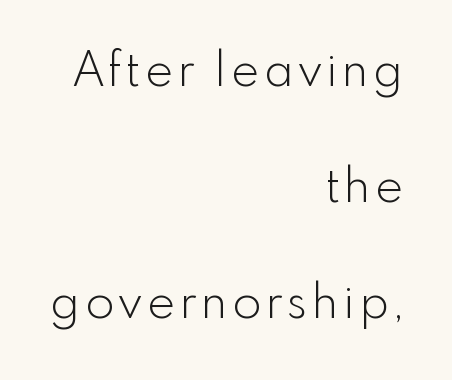
Leading: increased. Clear beneath every line of the passage. The strokes carry an ordinary text weight at most. Italic: no, the glyphs are upright roman. Check where the strokes stop: nothing finishes them off — pure sans.
